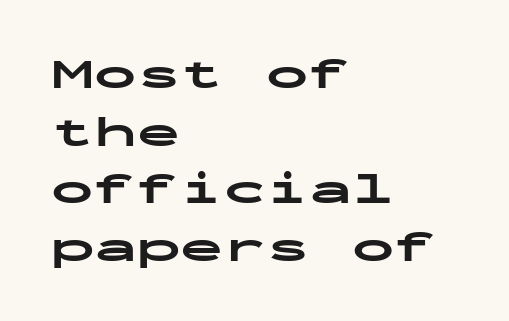
The image shows 43 px bold, wide sans-serif type, upright, monospaced; set left-aligned, normal line spacing (1.34x), normal letter spacing, not underlined; low stroke contrast and a medium x-height.
